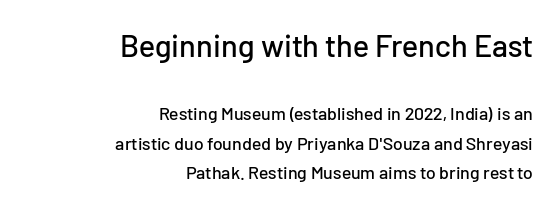
Q: Is the text italic (slanted)? A: No, it is upright.
Q: Is the typeface a serif or a sans-serif typeface? A: Sans-serif.
Q: Is the text underlined? A: No.
Q: How is the paragraph aligned? A: Right-aligned.
Q: Is the spacing between letters normal or unusually wide? A: Normal.
Q: Is the spacing between lines tight, normal or loose? A: Normal.
Q: Which block of text is set in a larger size, the first (top) or the second (bottom)? A: The first (top) one.
Q: Width (condensed, normal, or wide)? A: Normal.
Q: Stroke contrast? A: Low.
Q: x-height? A: Medium.
Q: Monospaced? A: No.
